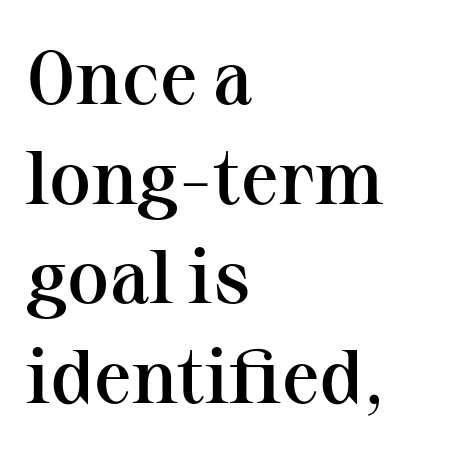
{"serif": "yes", "italic": "no", "bold": "semi", "weight": "semibold", "width": "normal", "stroke_contrast": "medium", "x_height": "medium", "monospaced": "no", "underline": "no", "align": "left", "line_spacing": "normal", "line_spacing_ratio": 1.31, "letter_spacing": "normal", "letter_spacing_em": 0.0, "glyph_px": 76}
